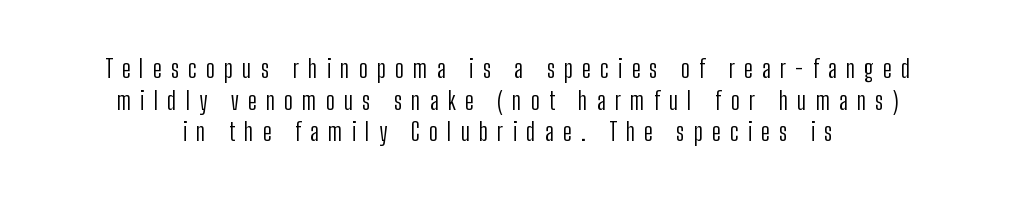
The image shows 25 px text type, upright; set normal line spacing (1.27x), unusually wide letter spacing (+0.37 em), not underlined.
